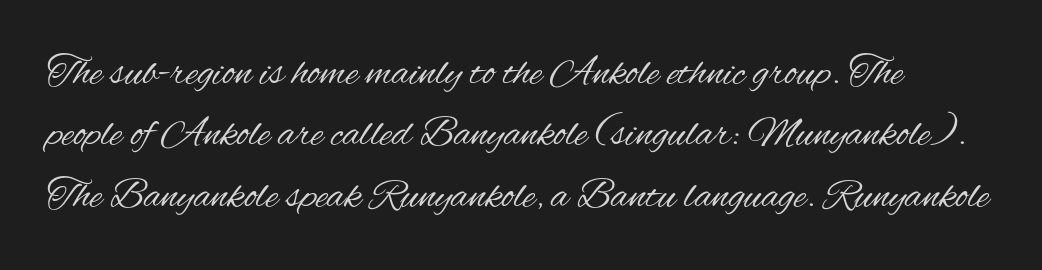
Quick note: interline space is typical. A typesetter would label this face a sans. The gap between lines stays unmarked.
